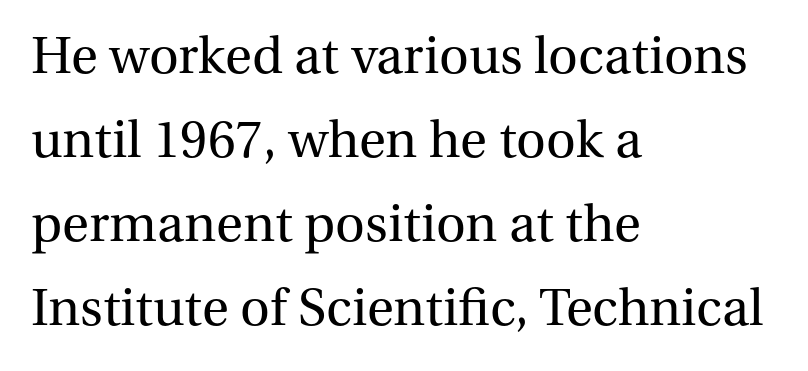
{"serif": "yes", "italic": "no", "bold": "no", "weight": "regular", "width": "normal", "stroke_contrast": "medium", "x_height": "medium", "monospaced": "no", "underline": "no", "align": "left", "line_spacing": "normal", "line_spacing_ratio": 1.53, "letter_spacing": "normal", "letter_spacing_em": 0.0, "glyph_px": 55}
